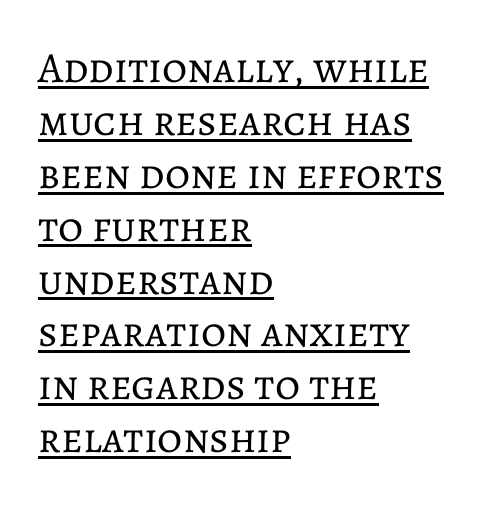
{"italic": "no", "bold": "no", "weight": "regular", "width": "normal", "stroke_contrast": "low", "x_height": "medium", "monospaced": "no", "underline": "yes", "align": "left", "line_spacing_ratio": 1.23, "letter_spacing": "normal", "letter_spacing_em": 0.0, "glyph_px": 43}
